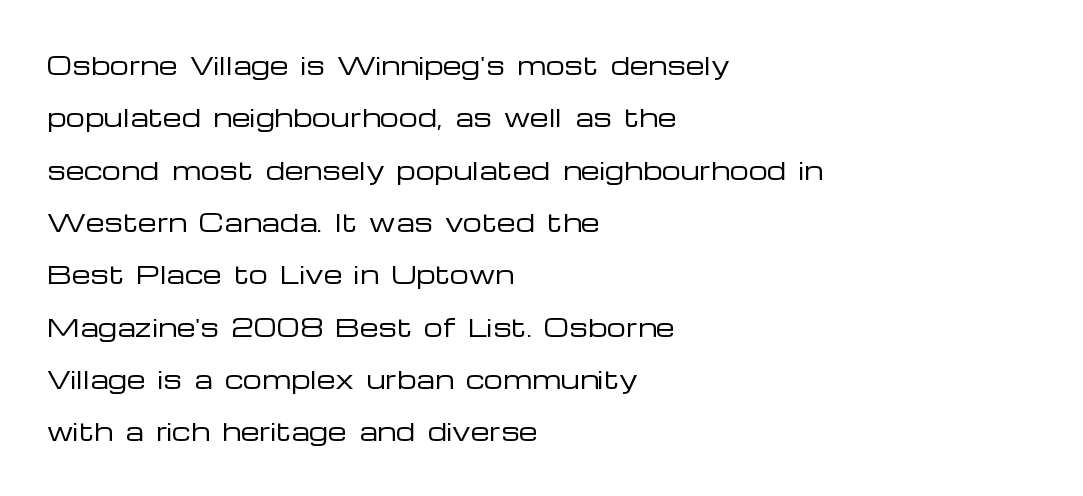
{"italic": "no", "bold": "no", "underline": "no", "align": "left", "line_spacing": "loose", "line_spacing_ratio": 2.18, "letter_spacing": "normal", "letter_spacing_em": 0.0, "glyph_px": 24}
